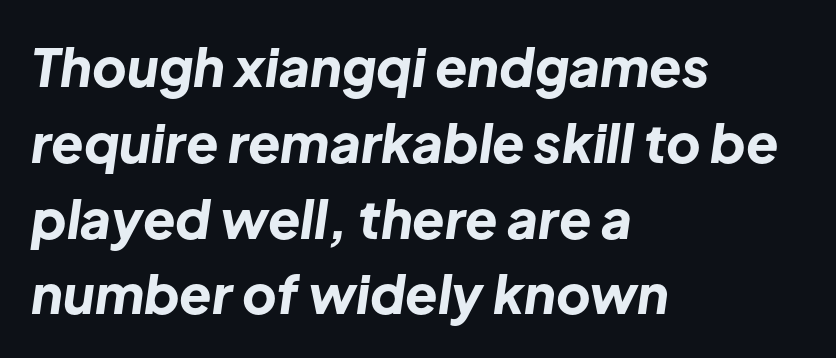
Does the weight exceed regular? Yes, all the way to bold. The tracking reads as untouched default to a designer's eye. Is this a fixed-width face? No — the glyphs have proportional, varying widths. Evenly set lines give the paragraph a standard silhouette. The zone under the glyphs is completely vacant. This rendering uses left alignment, leaving the right contour irregular.
